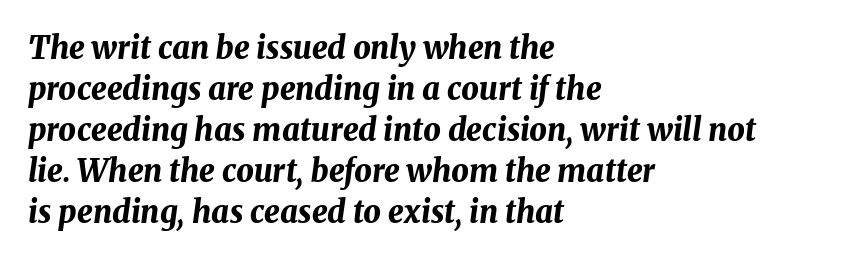
Q: Is the text bold? A: Yes.
Q: Is the text italic (slanted)? A: Yes, it leans right by about 8 degrees.
Q: Is the text underlined? A: No.
Q: How is the paragraph aligned? A: Left-aligned.
Q: Is the spacing between letters normal or unusually wide? A: Normal.
Q: Is the spacing between lines tight, normal or loose? A: Normal.
Q: Width (condensed, normal, or wide)? A: Normal.
Q: Stroke contrast? A: Medium.
Q: x-height? A: Medium.
Q: Monospaced? A: No.
